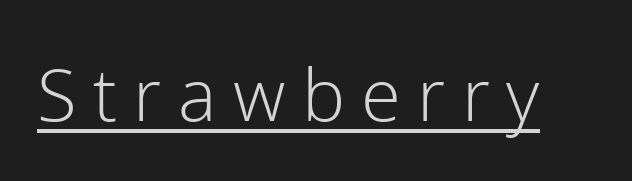
Q: Is the text bold? A: No.
Q: Is the text italic (slanted)? A: No, it is upright.
Q: Is the typeface a serif or a sans-serif typeface? A: Sans-serif.
Q: Is the text underlined? A: Yes.
Q: Is the spacing between letters normal or unusually wide? A: Unusually wide.
Q: Width (condensed, normal, or wide)? A: Normal.
Q: Stroke contrast? A: Low.
Q: x-height? A: Medium.
Q: Monospaced? A: No.
